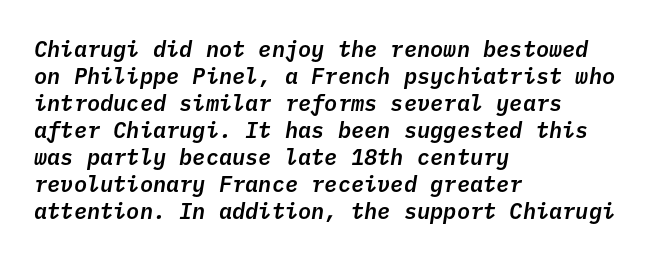
Q: Is the text italic (slanted)? A: Yes, it leans right by about 10 degrees.
Q: Is the text underlined? A: No.
Q: How is the paragraph aligned? A: Left-aligned.
Q: Is the spacing between letters normal or unusually wide? A: Normal.
